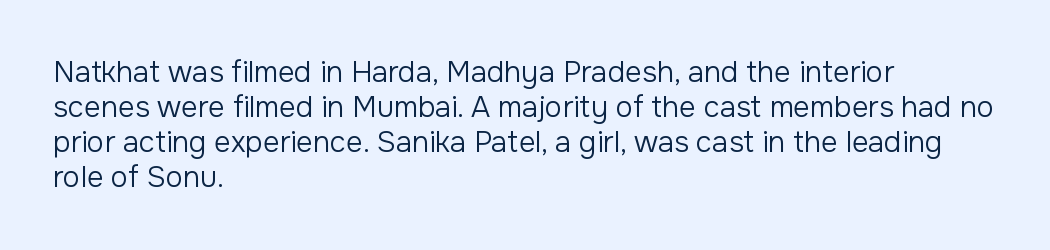
Q: Is the text bold? A: No.
Q: Is the text italic (slanted)? A: No, it is upright.
Q: Is the typeface a serif or a sans-serif typeface? A: Sans-serif.
Q: Is the text underlined? A: No.
Q: How is the paragraph aligned? A: Left-aligned.
Q: Is the spacing between letters normal or unusually wide? A: Normal.
Q: Width (condensed, normal, or wide)? A: Normal.
Q: Stroke contrast? A: Low.
Q: x-height? A: Medium.
Q: Monospaced? A: No.
